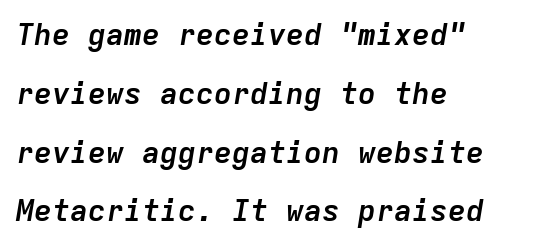
Q: Is the text bold? A: Yes.
Q: Is the text italic (slanted)? A: Yes, it leans right by about 9 degrees.
Q: Is the text underlined? A: No.
Q: How is the paragraph aligned? A: Left-aligned.
Q: Is the spacing between letters normal or unusually wide? A: Normal.
Q: Is the spacing between lines tight, normal or loose? A: Loose.
Q: Width (condensed, normal, or wide)? A: Normal.
Q: Stroke contrast? A: Low.
Q: x-height? A: Medium.
Q: Monospaced? A: Yes.
